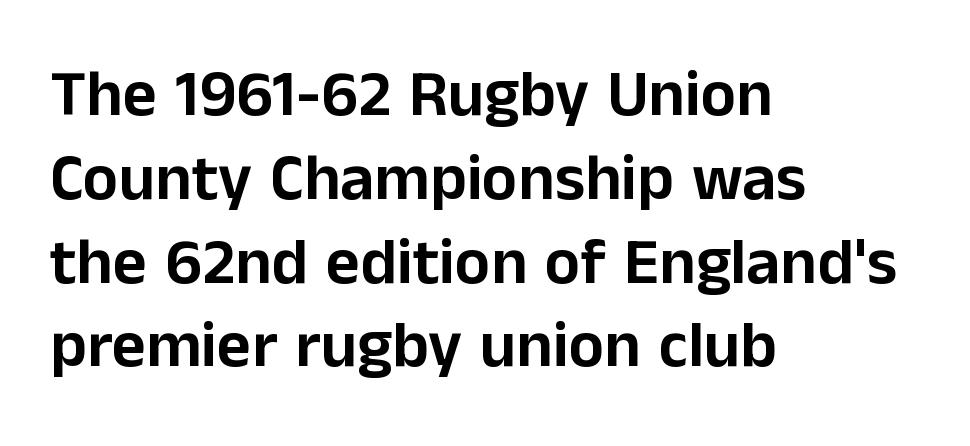
{"serif": "no", "italic": "no", "width": "normal", "stroke_contrast": "low", "x_height": "medium", "monospaced": "no", "underline": "no", "align": "left", "line_spacing": "normal", "line_spacing_ratio": 1.27, "letter_spacing": "normal", "letter_spacing_em": 0.0, "glyph_px": 66}
